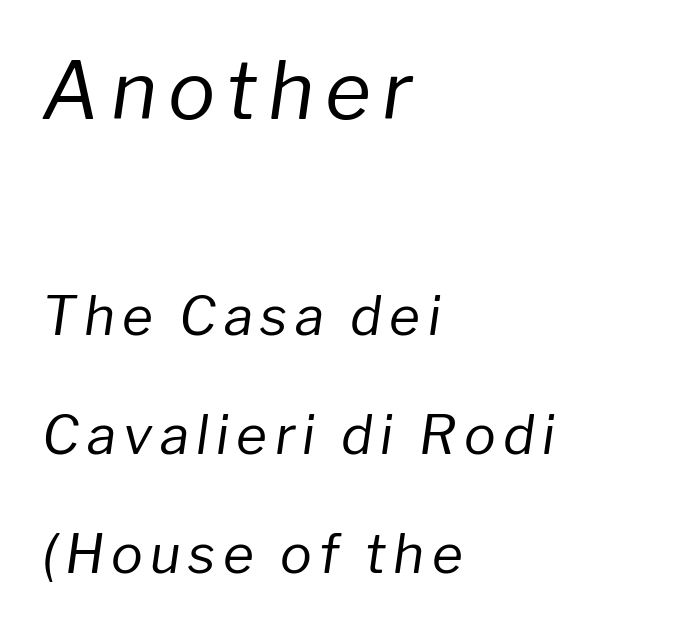
Q: Is the text bold? A: No.
Q: Is the text italic (slanted)? A: Yes, it leans right by about 8 degrees.
Q: Is the text underlined? A: No.
Q: How is the paragraph aligned? A: Left-aligned.
Q: Is the spacing between lines tight, normal or loose? A: Loose.
Q: Which block of text is set in a larger size, the first (top) or the second (bottom)? A: The first (top) one.
Q: Width (condensed, normal, or wide)? A: Normal.
Q: Stroke contrast? A: Low.
Q: x-height? A: Medium.
Q: Monospaced? A: No.
